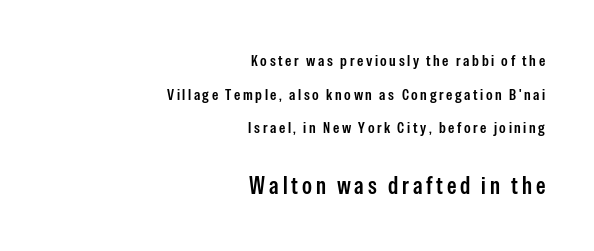
Does the leading feel generous? Absolutely, it's lavish. Nobody drew a line under any word here. Teacher's note: observe the even right margin — that is flush-right alignment. Italic: no, the glyphs are upright roman. The designer gave the closing block more size than the opening block.
